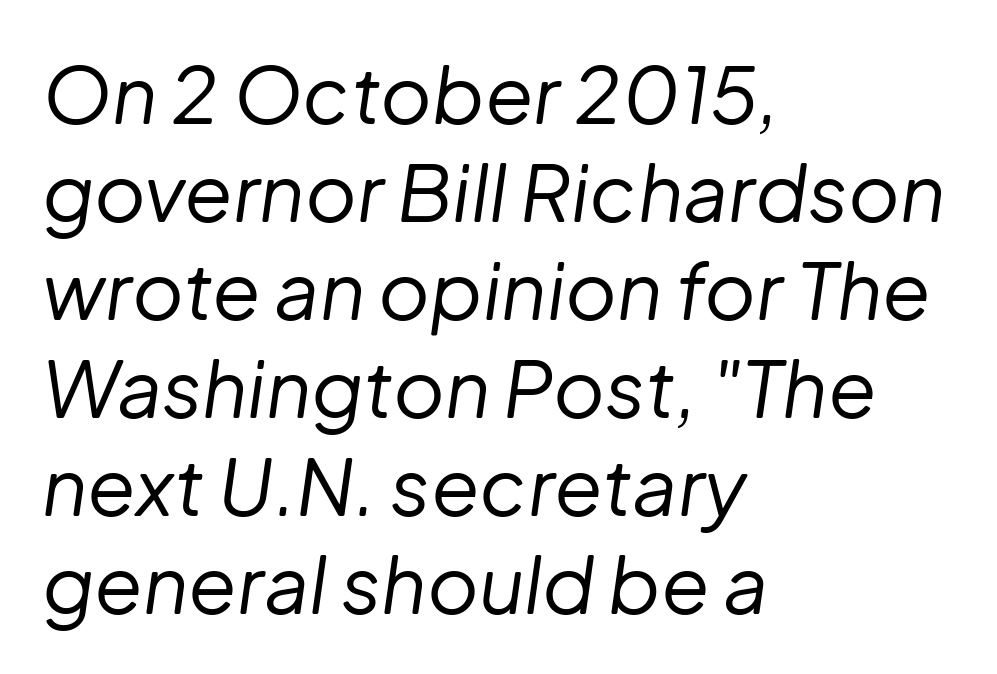
Q: Is the text bold? A: No.
Q: Is the text italic (slanted)? A: Yes, it leans right by about 8 degrees.
Q: Is the text underlined? A: No.
Q: How is the paragraph aligned? A: Left-aligned.
Q: Is the spacing between letters normal or unusually wide? A: Normal.
Q: Width (condensed, normal, or wide)? A: Normal.
Q: Stroke contrast? A: Low.
Q: x-height? A: Medium.
Q: Monospaced? A: No.
